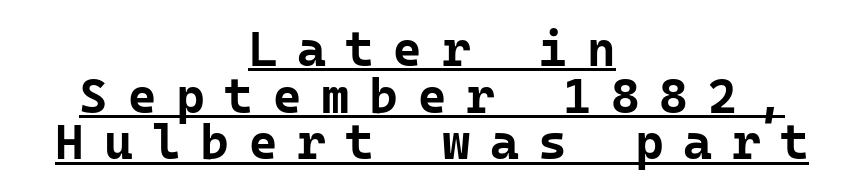
The image shows 49 px bold sans-serif type, upright; set centered, tight line spacing (0.95x), unusually wide letter spacing (+0.4 em), underlined; low stroke contrast and a medium x-height.
